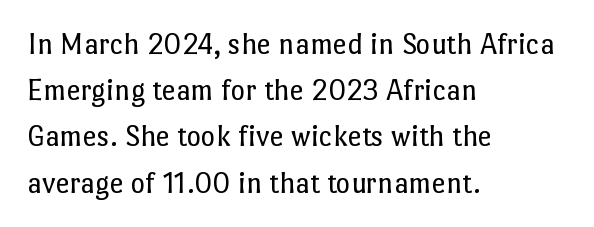
{"italic": "no", "bold": "no", "weight": "regular", "width": "normal", "stroke_contrast": "low", "x_height": "medium", "monospaced": "no", "underline": "no", "align": "left", "line_spacing": "normal", "line_spacing_ratio": 1.49, "letter_spacing": "normal", "letter_spacing_em": 0.0, "glyph_px": 31}
